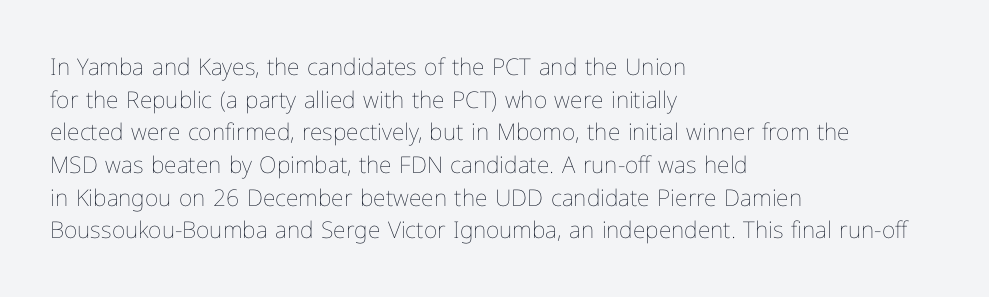
Characters follow at the spacing the type designer built in. The letterforms sit at book weight or below. Rendered with straight, roman letterforms. The rows are spaced the way most documents space them. The strip under each line holds only bare page.
